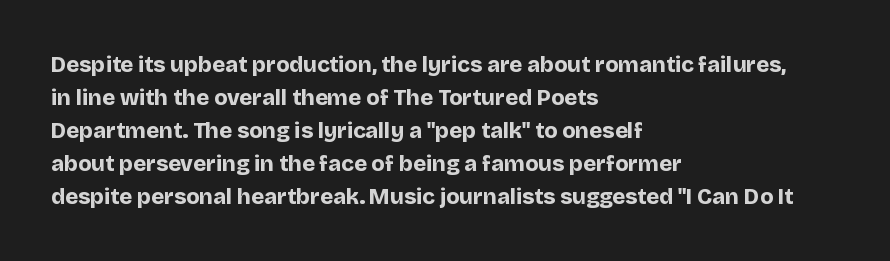
{"italic": "no", "bold": "yes", "underline": "no", "align": "left", "line_spacing": "normal", "line_spacing_ratio": 1.5, "letter_spacing": "normal", "letter_spacing_em": 0.0, "glyph_px": 22}
